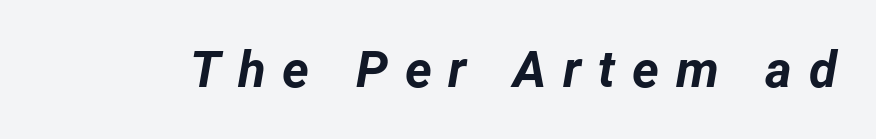
Q: Is the text bold? A: Yes.
Q: Is the text italic (slanted)? A: Yes, it leans right by about 12 degrees.
Q: Is the text underlined? A: No.
Q: Is the spacing between letters normal or unusually wide? A: Unusually wide.
Q: Width (condensed, normal, or wide)? A: Normal.
Q: Stroke contrast? A: Low.
Q: x-height? A: Medium.
Q: Monospaced? A: No.
